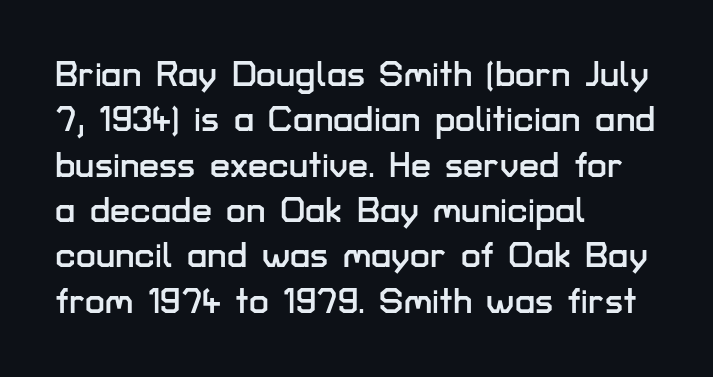
Words float on clear page, feet unadorned. Caption: standard tracking, unaltered. The lines are quadded left. The line-height multiplier appears to be the usual default.
